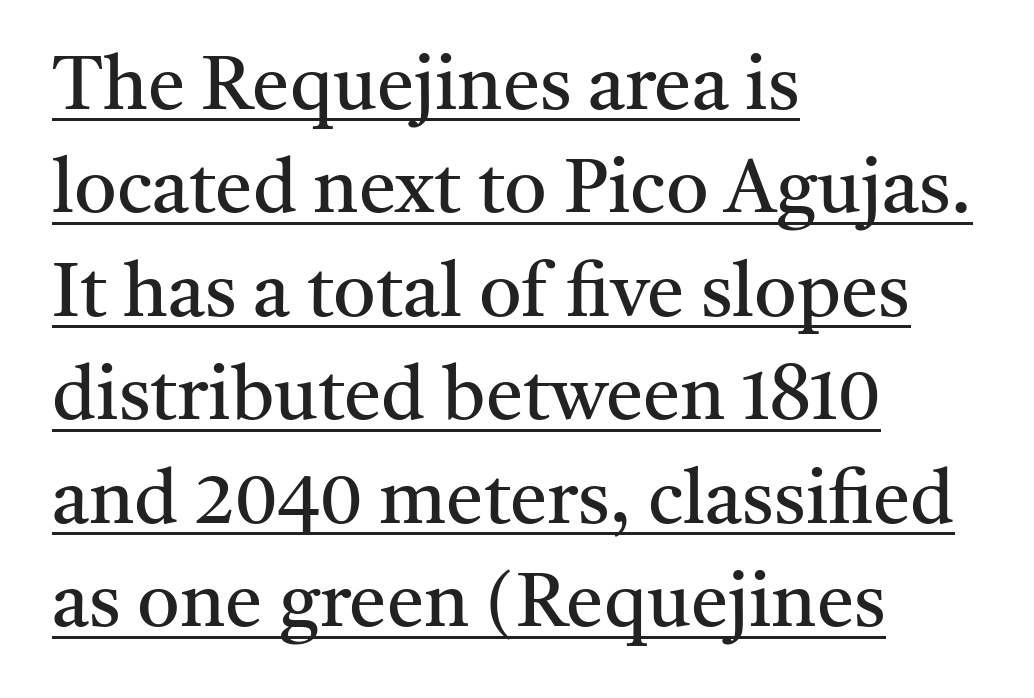
{"serif": "yes", "italic": "no", "bold": "no", "weight": "regular", "width": "normal", "stroke_contrast": "medium", "x_height": "medium", "monospaced": "no", "underline": "yes", "align": "left", "line_spacing": "normal", "line_spacing_ratio": 1.38, "letter_spacing": "normal", "letter_spacing_em": 0.0, "glyph_px": 75}
